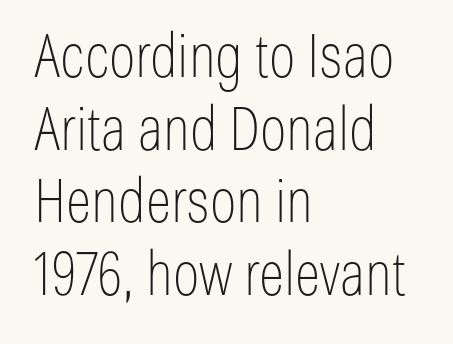
{"serif": "no", "italic": "no", "bold": "no", "weight": "thin", "width": "condensed", "stroke_contrast": "low", "x_height": "medium", "monospaced": "no", "underline": "no", "align": "left", "line_spacing_ratio": 1.21, "letter_spacing": "normal", "letter_spacing_em": 0.0, "glyph_px": 60}
